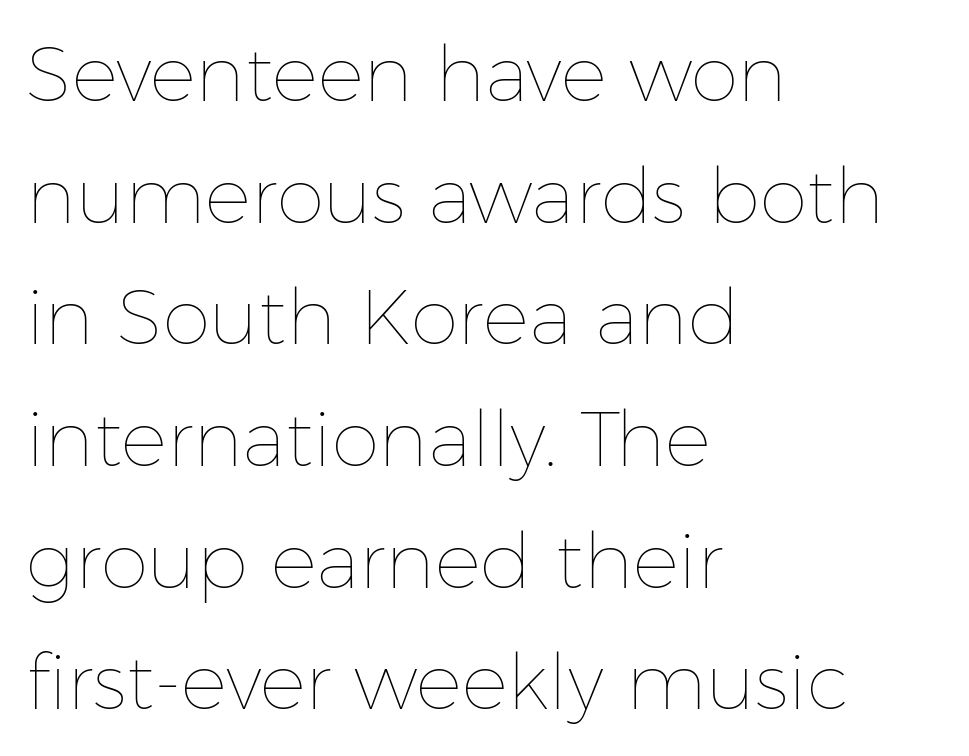
Q: Is the text bold? A: No.
Q: Is the text italic (slanted)? A: No, it is upright.
Q: Is the text underlined? A: No.
Q: How is the paragraph aligned? A: Left-aligned.
Q: Is the spacing between letters normal or unusually wide? A: Normal.
Q: Is the spacing between lines tight, normal or loose? A: Normal.
Q: Width (condensed, normal, or wide)? A: Normal.
Q: Stroke contrast? A: Low.
Q: x-height? A: Medium.
Q: Monospaced? A: No.
